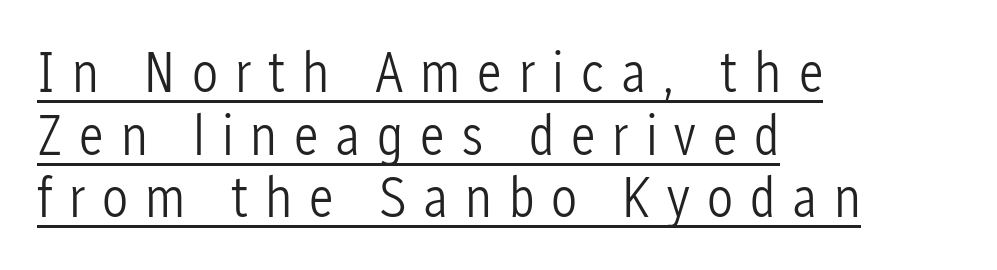
{"serif": "no", "italic": "no", "bold": "no", "weight": "light", "width": "condensed", "stroke_contrast": "low", "x_height": "medium", "monospaced": "no", "underline": "yes", "align": "left", "line_spacing": "tight", "line_spacing_ratio": 1.08, "letter_spacing": "wide", "letter_spacing_em": 0.29, "glyph_px": 58}
